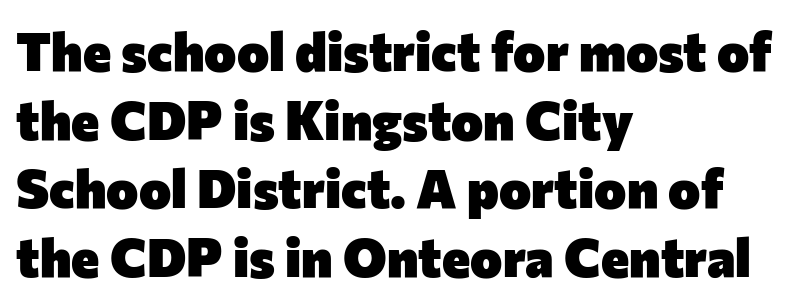
A clean baseline with only descenders dipping below it. Weight: bold. Between one letter and the next there's only the usual sliver of space. The type family on display is of the sans-serif kind. The rows are spaced the way most documents space them. Notice how the stems are strictly vertical — no italics here.
